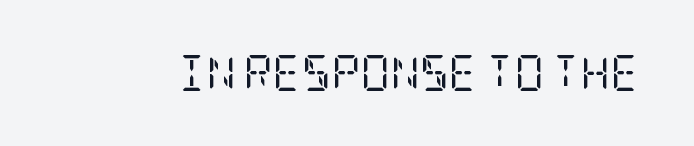
The image shows 36 px regular-weight, condensed serif type, upright; set normal letter spacing, not underlined; low stroke contrast and a large x-height.
